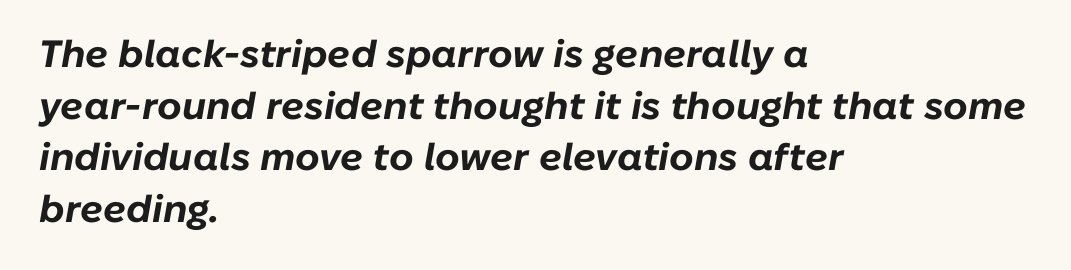
The image shows 38 px bold type, italic (leaning right); set left-aligned, normal line spacing (1.36x), normal letter spacing, not underlined; low stroke contrast and a medium x-height.
